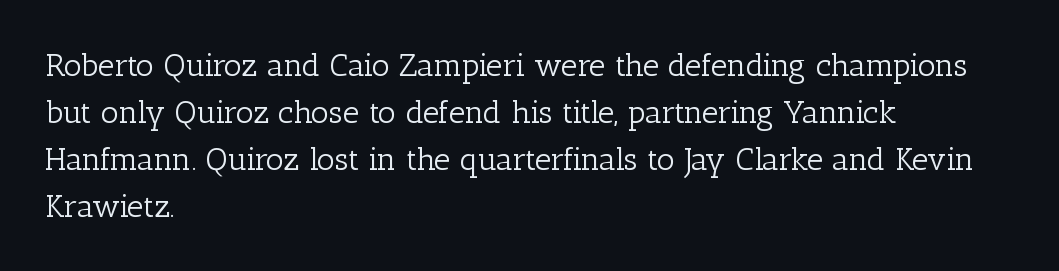
{"serif": "yes", "italic": "no", "bold": "no", "weight": "light", "width": "normal", "stroke_contrast": "low", "x_height": "medium", "monospaced": "no", "underline": "no", "align": "left", "line_spacing": "normal", "line_spacing_ratio": 1.47, "letter_spacing": "normal", "letter_spacing_em": 0.0, "glyph_px": 32}
